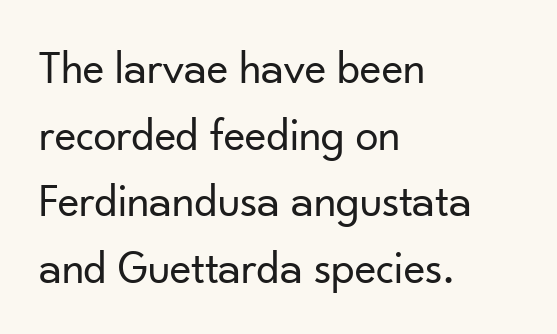
The image shows 46 px regular-weight sans-serif type, upright; set left-aligned, normal line spacing (1.45x), normal letter spacing, not underlined; low stroke contrast and a small x-height.
